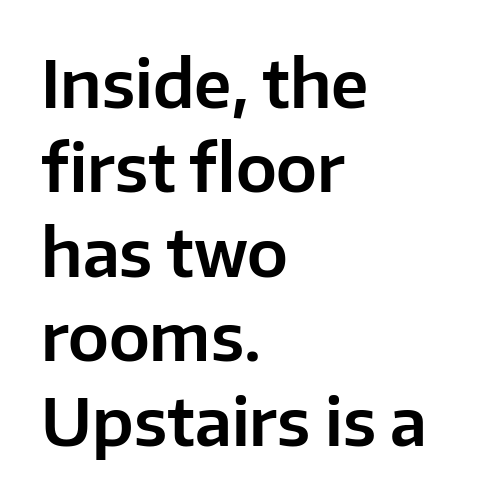
The image shows 65 px sans-serif type, upright; set left-aligned, normal line spacing (1.3x), normal letter spacing, not underlined; low stroke contrast and a medium x-height.
